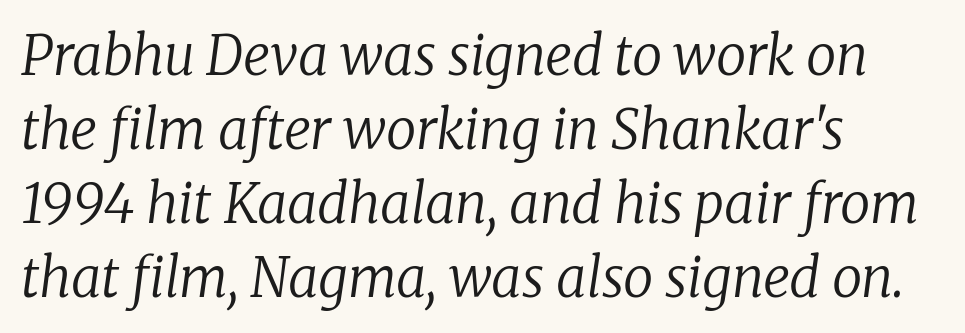
The image shows 54 px regular-weight serif type, italic (leaning right); set left-aligned, normal line spacing (1.37x), normal letter spacing, not underlined; low stroke contrast and a medium x-height.
